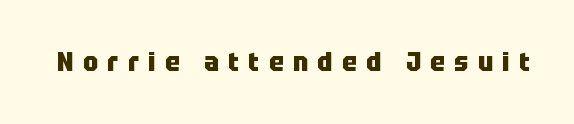
The space beneath each line is pristine and unruled. Inter-character spacing is expanded well beyond the font's built-in metrics. Posture: upright roman. Heavy, bold letterforms.
